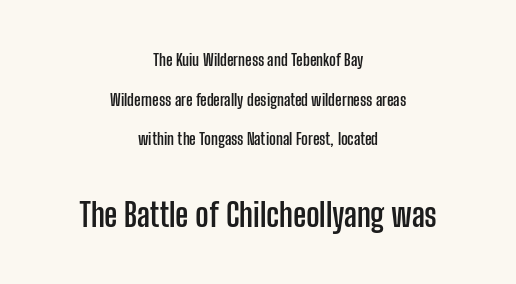
This sample uses an upright cut, with every glyph sitting square on the baseline. Typographically, this falls in the sans-serif category. Type size steps up from the first block to the second. Does the weight exceed regular? Yes, all the way to bold. Do the characters align in a grid? No, the font is proportional.
